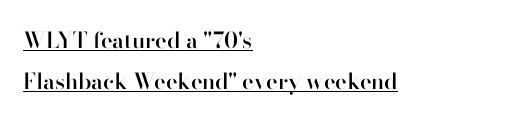
Each line starts at the same left margin while the right side varies. Beneath each row of characters lies a ruled line. The line texture is even and compact thanks to regular tracking. Nope, not italic — everything's standing straight. Its strokes are somewhat broadened, the hallmark of semibold type.
